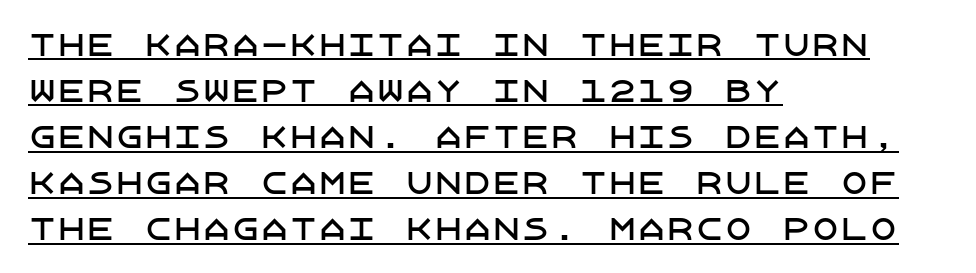
{"serif": "no", "italic": "no", "width": "normal", "stroke_contrast": "low", "x_height": "large", "underline": "yes", "align": "left", "line_spacing": "normal", "line_spacing_ratio": 1.59, "letter_spacing": "normal", "letter_spacing_em": 0.0, "glyph_px": 29}
